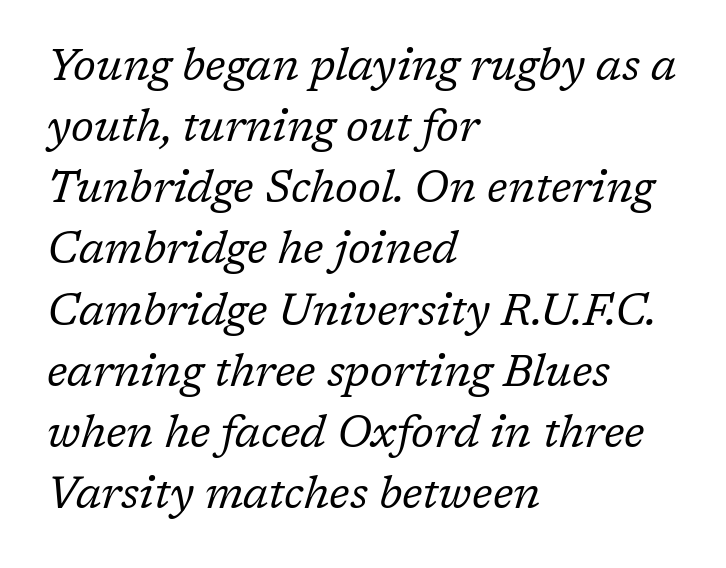
Default kerning and tracking; the words read as compact shapes. Is the block centered? No — it sits flush against the left margin. The zone under the glyphs is completely vacant. The typeface chosen for these lines features serifs. The weight would be labelled regular, book, light, or lighter still.
